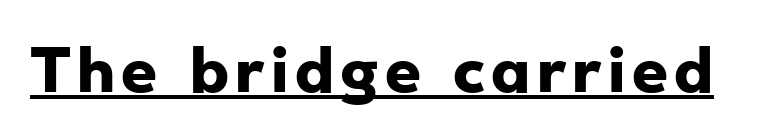
Q: Is the text bold? A: Yes.
Q: Is the typeface a serif or a sans-serif typeface? A: Sans-serif.
Q: Is the text underlined? A: Yes.
Q: Width (condensed, normal, or wide)? A: Wide.
Q: Stroke contrast? A: Low.
Q: x-height? A: Small.
Q: Monospaced? A: No.
